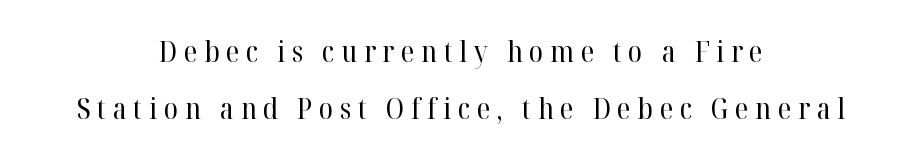
{"serif": "yes", "italic": "no", "bold": "no", "weight": "regular", "width": "normal", "stroke_contrast": "high", "x_height": "medium", "monospaced": "no", "underline": "no", "align": "center", "line_spacing": "loose", "line_spacing_ratio": 1.97, "letter_spacing": "wide", "letter_spacing_em": 0.23, "glyph_px": 29}
